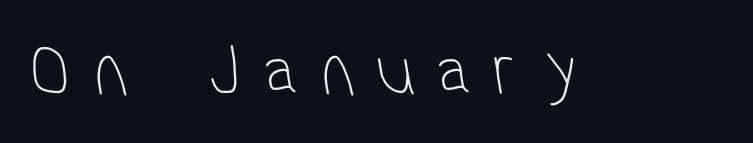
The image shows 76 px thin, condensed sans-serif type; set unusually wide letter spacing (+0.3 em), not underlined; low stroke contrast and a medium x-height.
